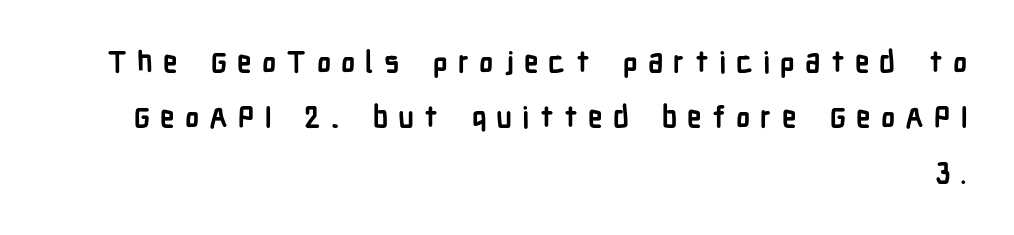
The image shows 29 px semibold, condensed sans-serif type, upright; set right-aligned, loose line spacing (1.91x), unusually wide letter spacing (+0.35 em), not underlined; low stroke contrast and a medium x-height.
